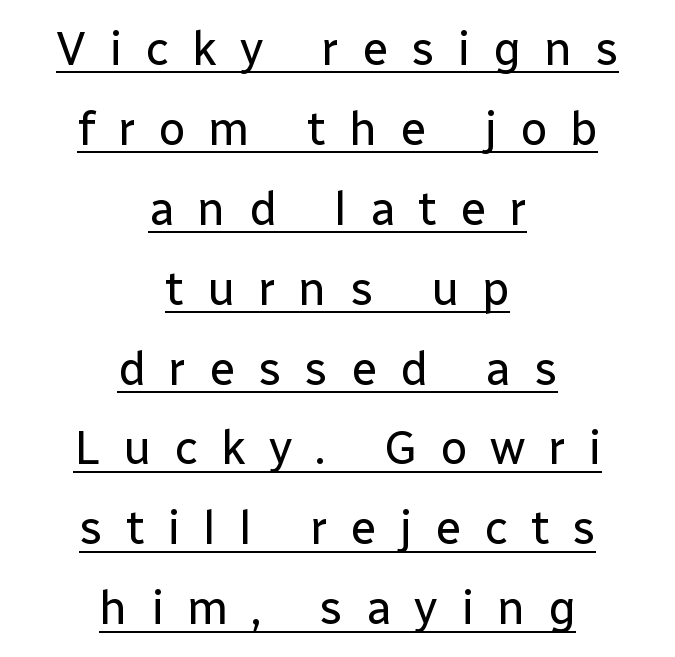
Q: Is the text bold? A: No.
Q: Is the text italic (slanted)? A: No, it is upright.
Q: Is the typeface a serif or a sans-serif typeface? A: Sans-serif.
Q: Is the text underlined? A: Yes.
Q: How is the paragraph aligned? A: Centered.
Q: Is the spacing between letters normal or unusually wide? A: Unusually wide.
Q: Is the spacing between lines tight, normal or loose? A: Normal.
Q: Width (condensed, normal, or wide)? A: Normal.
Q: Stroke contrast? A: Low.
Q: x-height? A: Medium.
Q: Monospaced? A: No.
